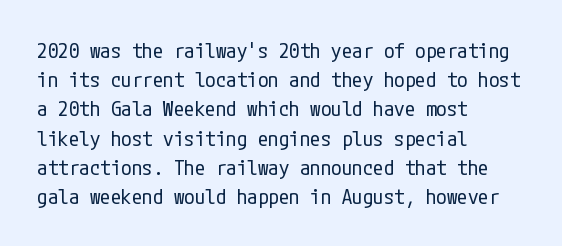
Q: Is the text bold? A: No.
Q: Is the text italic (slanted)? A: No, it is upright.
Q: Is the text underlined? A: No.
Q: How is the paragraph aligned? A: Left-aligned.
Q: Is the spacing between letters normal or unusually wide? A: Normal.
Q: Is the spacing between lines tight, normal or loose? A: Normal.
